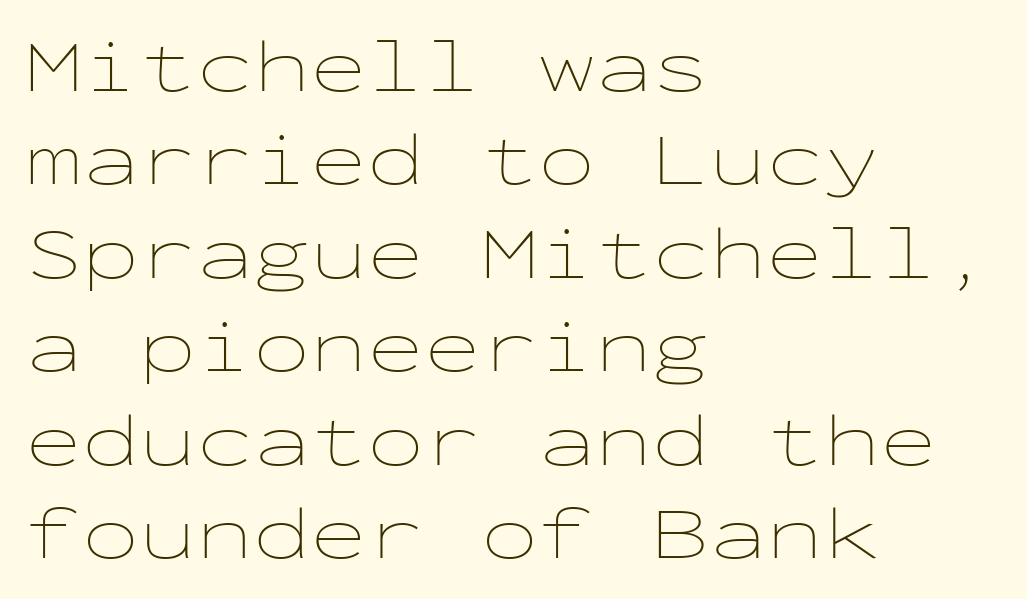
{"italic": "no", "bold": "no", "weight": "thin", "width": "wide", "stroke_contrast": "low", "x_height": "medium", "monospaced": "yes", "underline": "no", "align": "left", "line_spacing_ratio": 1.23, "letter_spacing": "normal", "letter_spacing_em": 0.0, "glyph_px": 76}
